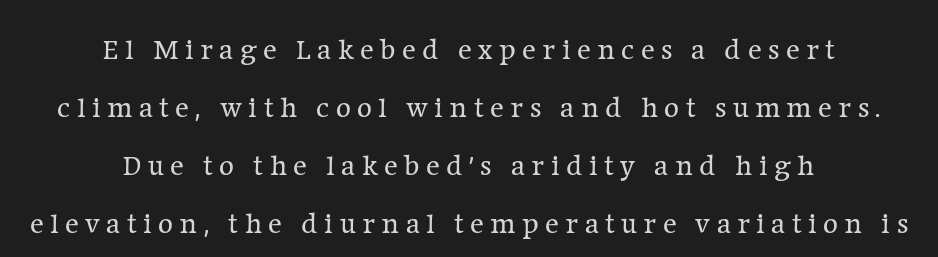
Layout note: lines centered. The text was rendered using a seriffed face with decorative stroke endings. Ascenders rise straight up at ninety degrees. Is the stroke heavy? The answer is a plain regular-or-lighter. The type is letterspaced generously, with wide tracking.
